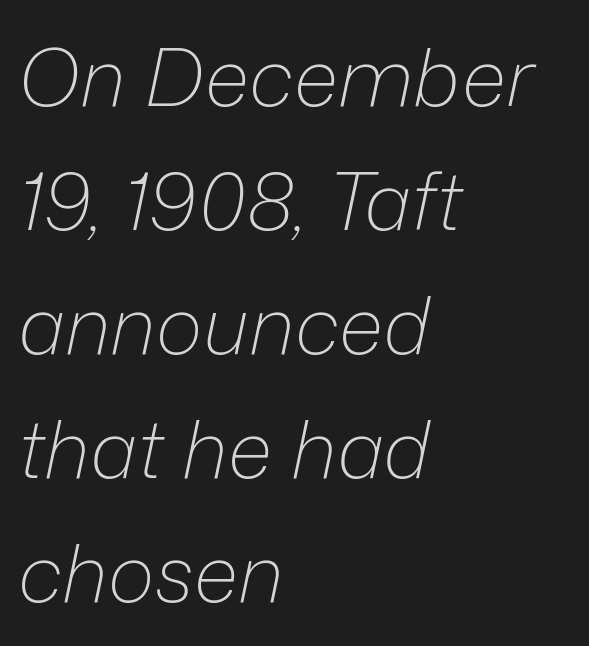
The image shows 80 px light type, italic (leaning right); set left-aligned, normal line spacing (1.55x), normal letter spacing, not underlined; low stroke contrast and a medium x-height.
